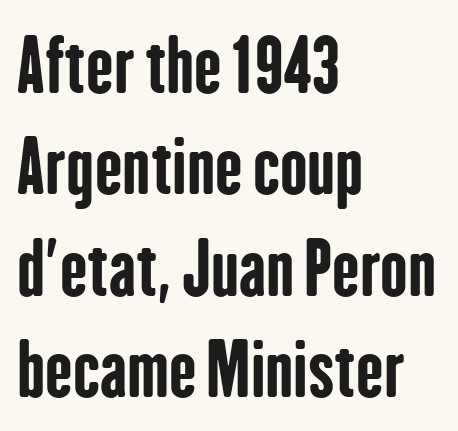
{"serif": "no", "italic": "no", "bold": "yes", "weight": "bold", "width": "condensed", "stroke_contrast": "low", "x_height": "medium", "monospaced": "no", "underline": "no", "align": "left", "line_spacing": "normal", "line_spacing_ratio": 1.39, "letter_spacing": "normal", "letter_spacing_em": 0.0, "glyph_px": 73}
